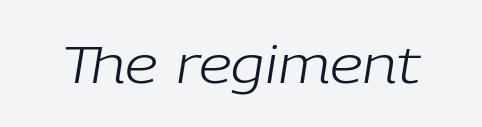
{"italic": "yes", "lean": "right", "slant_degrees": 9, "bold": "no", "weight": "light", "width": "normal", "stroke_contrast": "low", "x_height": "medium", "monospaced": "no", "underline": "no", "letter_spacing": "normal", "letter_spacing_em": 0.0, "glyph_px": 52}
